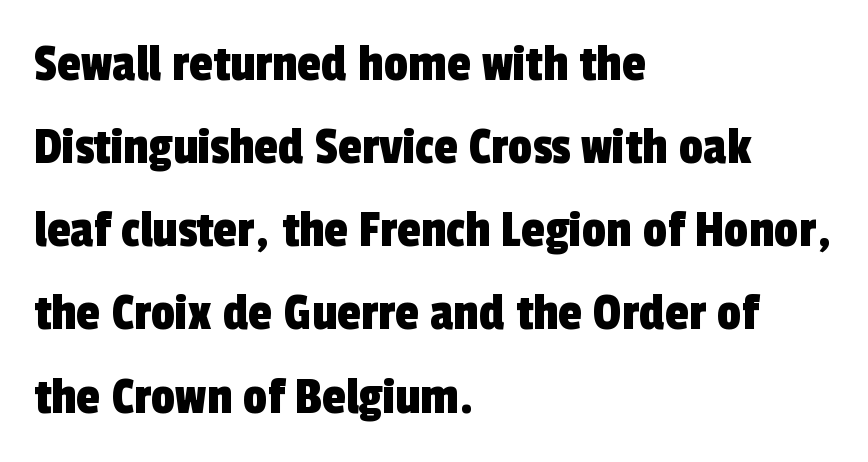
{"serif": "no", "width": "condensed", "x_height": "medium", "monospaced": "no", "underline": "no", "align": "left", "line_spacing": "normal", "line_spacing_ratio": 1.54, "letter_spacing": "normal", "letter_spacing_em": 0.0, "glyph_px": 54}
